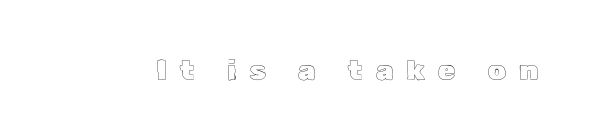
This sample uses an upright cut, with every glyph sitting square on the baseline. Words appear elongated and porous because spacing is wide. Note the varied advance widths — an 'i' is clearly narrower than an 'm'. Letters rest on an invisible, unmarked baseline.
